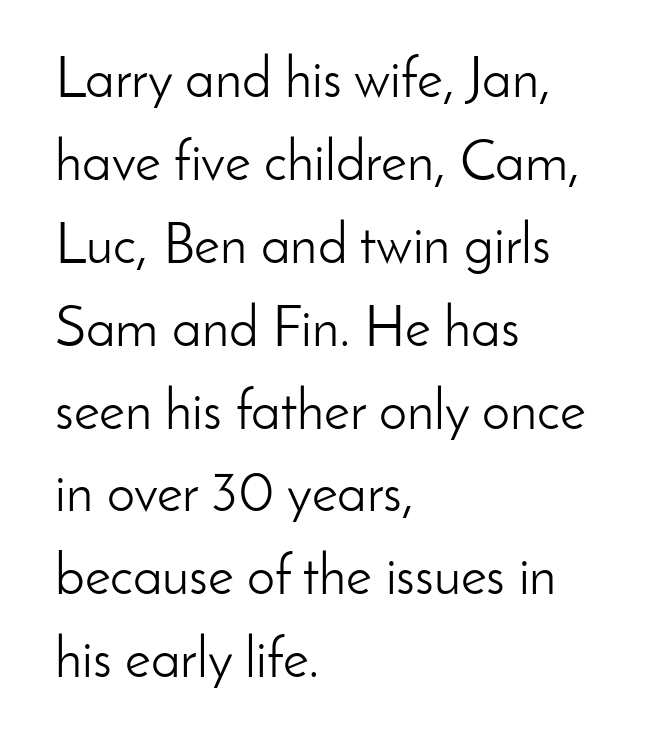
The image shows 56 px light sans-serif type, upright; set left-aligned, normal line spacing (1.48x), normal letter spacing, not underlined; low stroke contrast and a small x-height.
